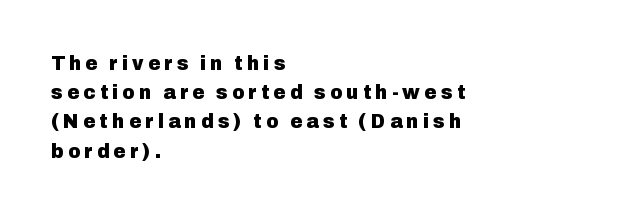
The lettering stays uniformly vertical, giving the passage a roman look. Baseline-to-baseline distance is the conventional proportion of letter height. The letters are bold, with thick, heavy strokes. Decoration check: the copy has no underline.
